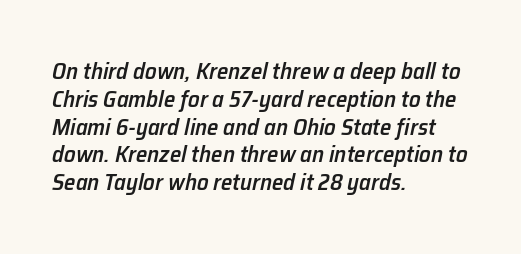
{"italic": "yes", "lean": "right", "slant_degrees": 12, "bold": "semi", "underline": "no", "align": "left", "line_spacing_ratio": 1.21, "letter_spacing": "normal", "letter_spacing_em": 0.0, "glyph_px": 23}
